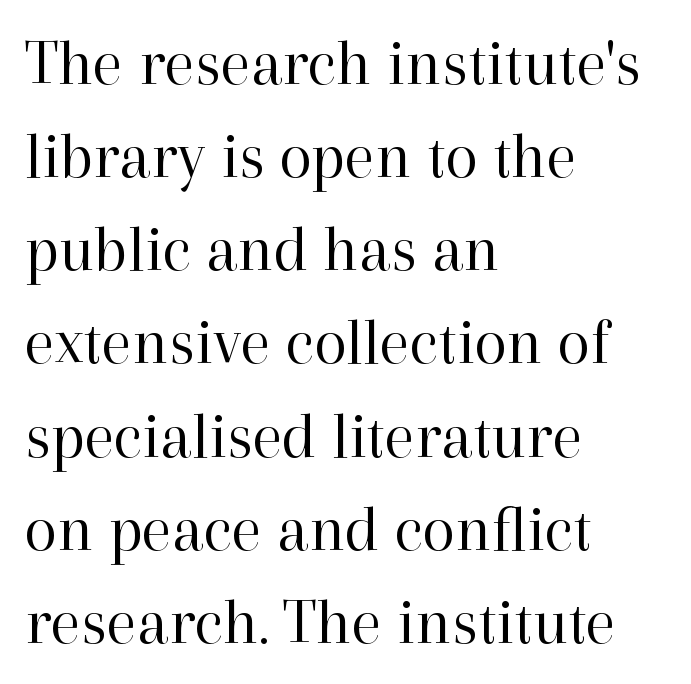
The image shows 67 px regular-weight serif type, upright; set left-aligned, normal line spacing (1.39x), normal letter spacing, not underlined; high stroke contrast and a medium x-height.
